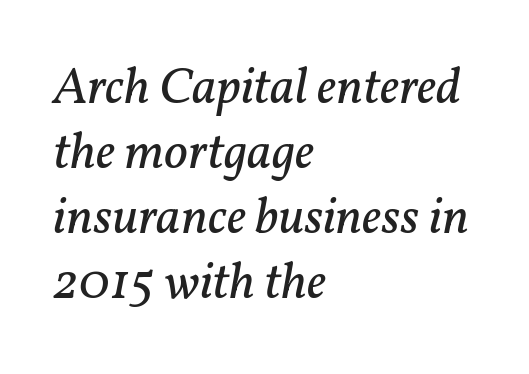
The image shows 52 px regular-weight serif type, italic (leaning right); set left-aligned, normal line spacing (1.25x), normal letter spacing, not underlined; low stroke contrast and a medium x-height.
